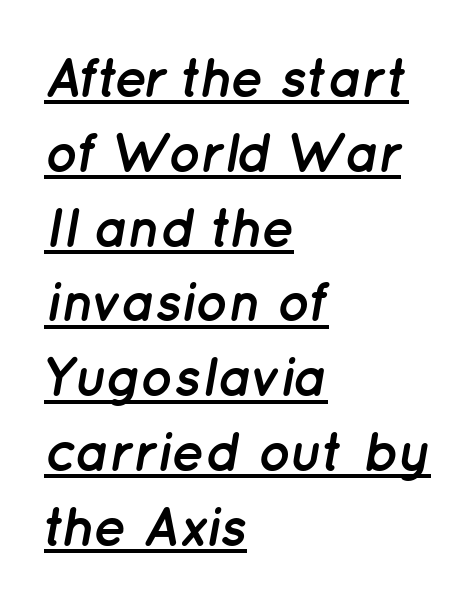
The image shows 55 px semibold type, italic (leaning right); set left-aligned, normal line spacing (1.36x), normal letter spacing, underlined; low stroke contrast and a medium x-height.
